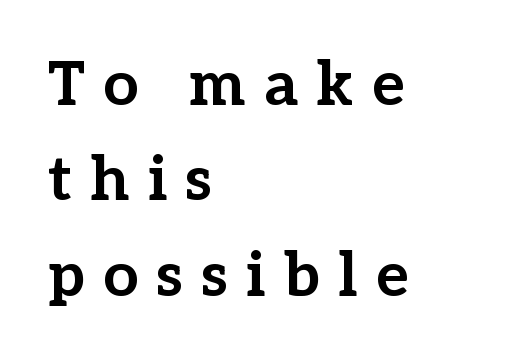
Q: Is the text bold? A: Yes.
Q: Is the text italic (slanted)? A: No, it is upright.
Q: Is the typeface a serif or a sans-serif typeface? A: Serif.
Q: Is the text underlined? A: No.
Q: How is the paragraph aligned? A: Left-aligned.
Q: Is the spacing between letters normal or unusually wide? A: Unusually wide.
Q: Is the spacing between lines tight, normal or loose? A: Normal.
Q: Width (condensed, normal, or wide)? A: Normal.
Q: Stroke contrast? A: Low.
Q: x-height? A: Medium.
Q: Monospaced? A: No.
